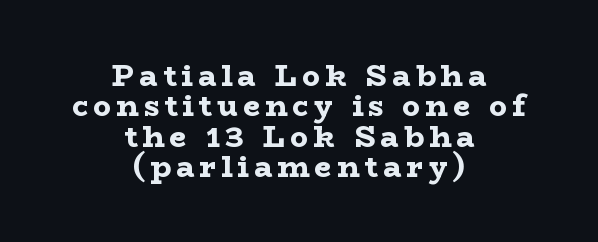
{"serif": "yes", "italic": "no", "bold": "yes", "weight": "bold", "width": "wide", "stroke_contrast": "low", "x_height": "medium", "monospaced": "no", "underline": "no", "align": "center", "line_spacing": "tight", "line_spacing_ratio": 1.01, "glyph_px": 30}
